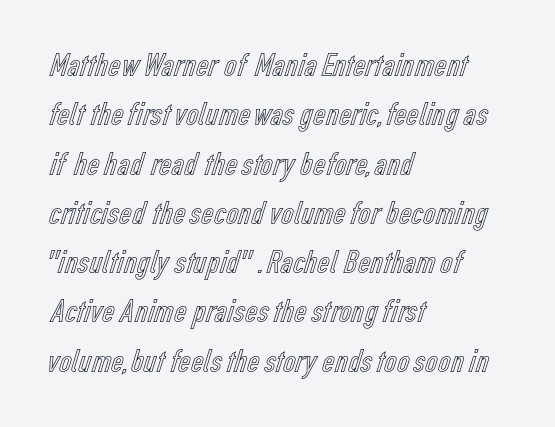
The image shows 34 px condensed type; set left-aligned, normal line spacing (1.45x), normal letter spacing, not underlined; a medium x-height.
